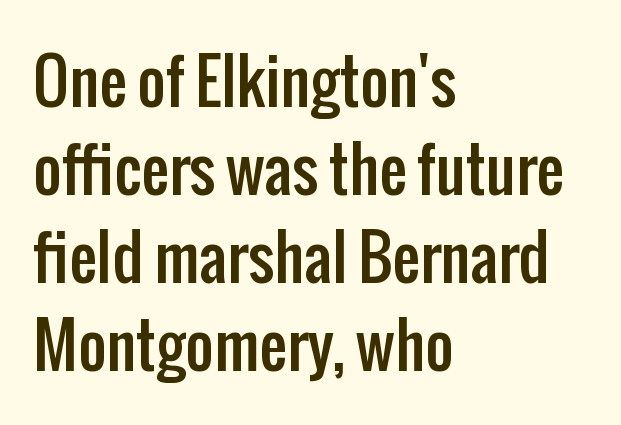
Reading down the column, the eye jumps a familiar distance to each next line. Style check: upright. Rule under the text: the space is simply empty. You could not count columns in this text — the font is proportionally spaced. In CSS terms this would be text-align: left. The gaps between neighbouring characters are ordinary and unremarkable.
